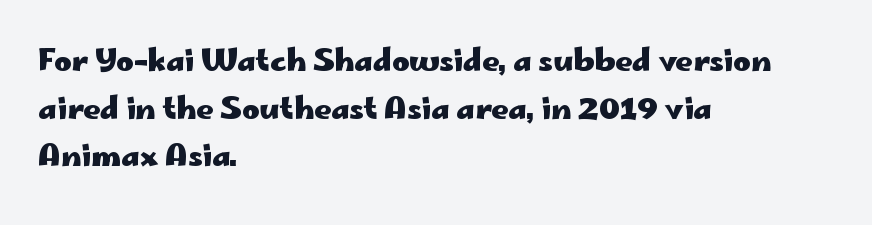
This is sans-serif lettering, the kind often seen on screens and signage. Compared with typical body copy, the letter spacing here is the same. The line-height multiplier appears to be the usual default. On the weight axis this lands at bold, roughly 700.
